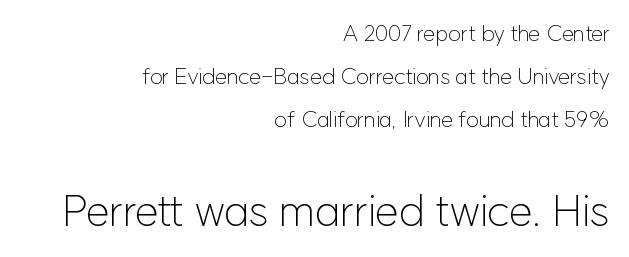
Q: Is the text bold? A: No.
Q: Is the text italic (slanted)? A: No, it is upright.
Q: Is the typeface a serif or a sans-serif typeface? A: Sans-serif.
Q: Is the text underlined? A: No.
Q: How is the paragraph aligned? A: Right-aligned.
Q: Is the spacing between letters normal or unusually wide? A: Normal.
Q: Is the spacing between lines tight, normal or loose? A: Loose.
Q: Which block of text is set in a larger size, the first (top) or the second (bottom)? A: The second (bottom) one.
Q: Width (condensed, normal, or wide)? A: Normal.
Q: Stroke contrast? A: Low.
Q: x-height? A: Medium.
Q: Monospaced? A: No.
